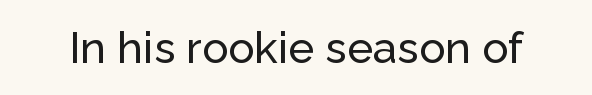
{"serif": "no", "italic": "no", "width": "normal", "stroke_contrast": "low", "x_height": "medium", "monospaced": "no", "underline": "no", "letter_spacing": "normal", "letter_spacing_em": 0.0, "glyph_px": 44}
